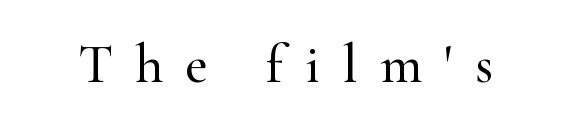
{"serif": "yes", "italic": "no", "width": "normal", "stroke_contrast": "high", "x_height": "small", "monospaced": "no", "underline": "no", "letter_spacing": "wide", "letter_spacing_em": 0.41, "glyph_px": 55}
